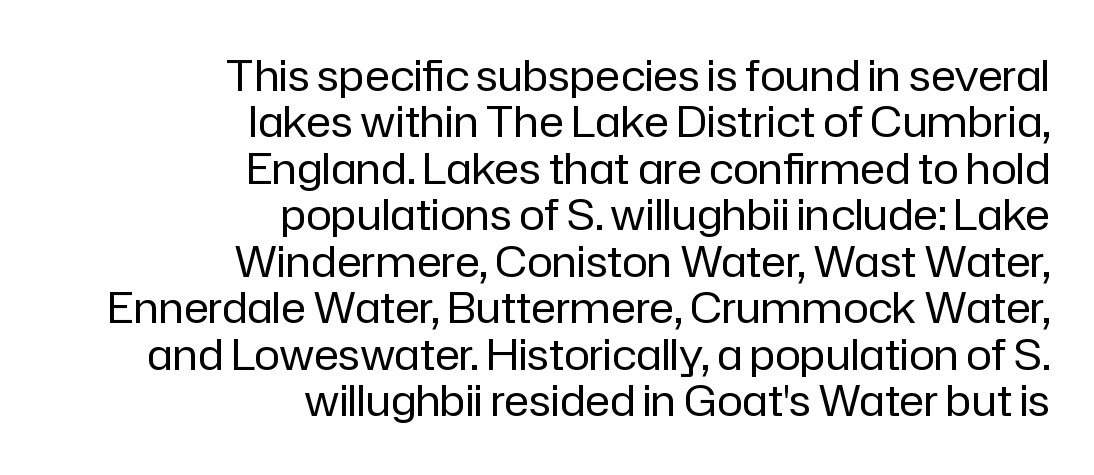
Q: Is the text bold? A: No.
Q: Is the text italic (slanted)? A: No, it is upright.
Q: Is the typeface a serif or a sans-serif typeface? A: Sans-serif.
Q: Is the text underlined? A: No.
Q: How is the paragraph aligned? A: Right-aligned.
Q: Is the spacing between letters normal or unusually wide? A: Normal.
Q: Is the spacing between lines tight, normal or loose? A: Tight.
Q: Width (condensed, normal, or wide)? A: Normal.
Q: Stroke contrast? A: Low.
Q: x-height? A: Medium.
Q: Monospaced? A: No.
